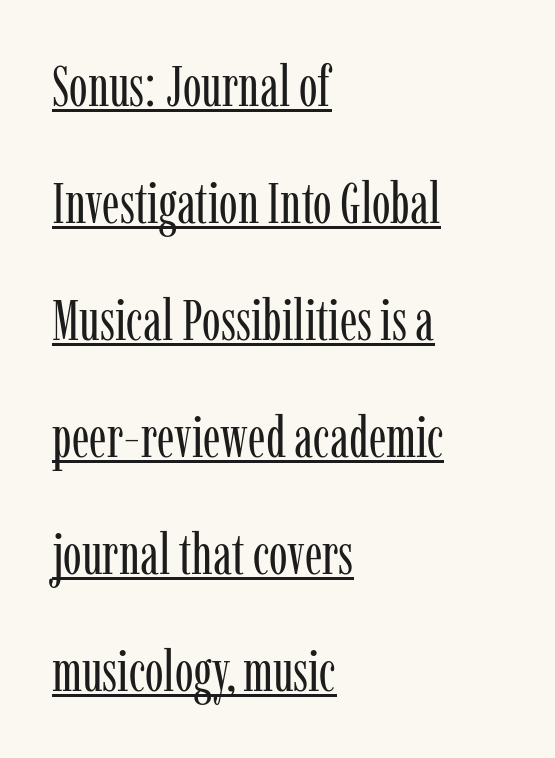
The image shows 56 px regular-weight, condensed serif type, upright; set left-aligned, loose line spacing (2.09x), normal letter spacing, underlined; low stroke contrast and a medium x-height.
